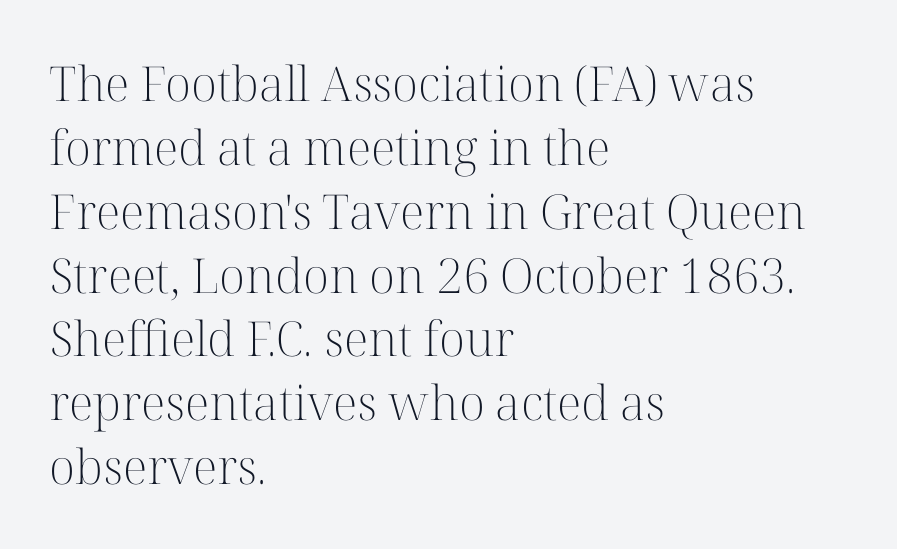
The image shows 48 px light serif type, upright; set left-aligned, normal line spacing (1.33x), normal letter spacing, not underlined; high stroke contrast and a medium x-height.
